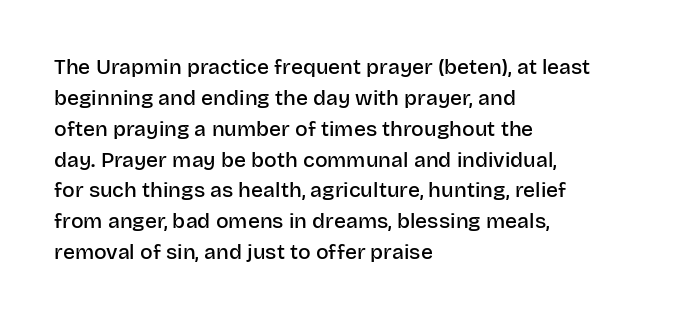
Q: Is the text bold? A: Semi-bold.
Q: Is the text italic (slanted)? A: No, it is upright.
Q: Is the text underlined? A: No.
Q: How is the paragraph aligned? A: Left-aligned.
Q: Is the spacing between letters normal or unusually wide? A: Normal.
Q: Is the spacing between lines tight, normal or loose? A: Normal.
